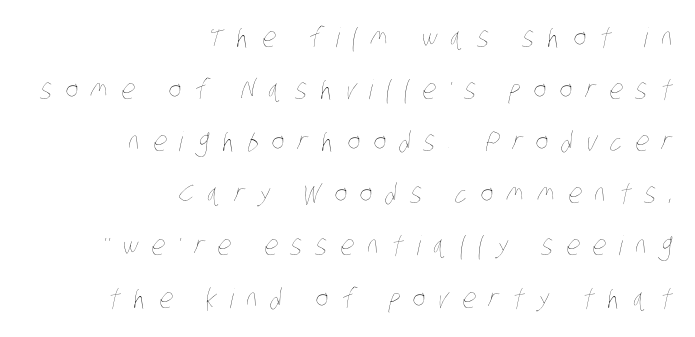
The image shows 27 px text type; set right-aligned, loose line spacing (1.93x), unusually wide letter spacing (+0.49 em), not underlined.
